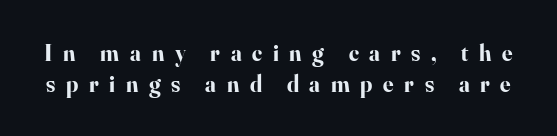
Do the letters lean? They stand straight. The glyphs have the mass of a bold cut. This rendering features lettering with no underline. Between one letter and the next there's a generous, obvious gap.
